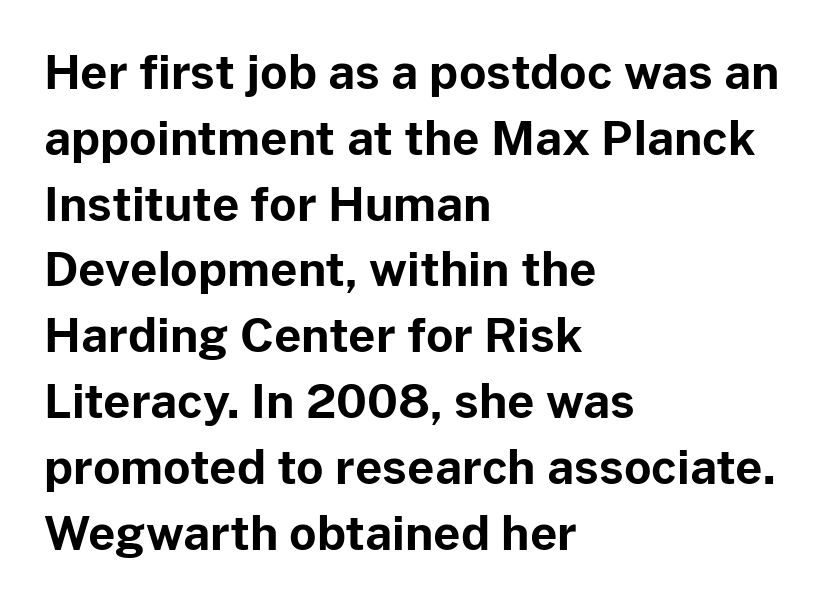
The image shows 47 px bold sans-serif type, upright; set left-aligned, normal line spacing (1.4x), normal letter spacing, not underlined; low stroke contrast and a medium x-height.
